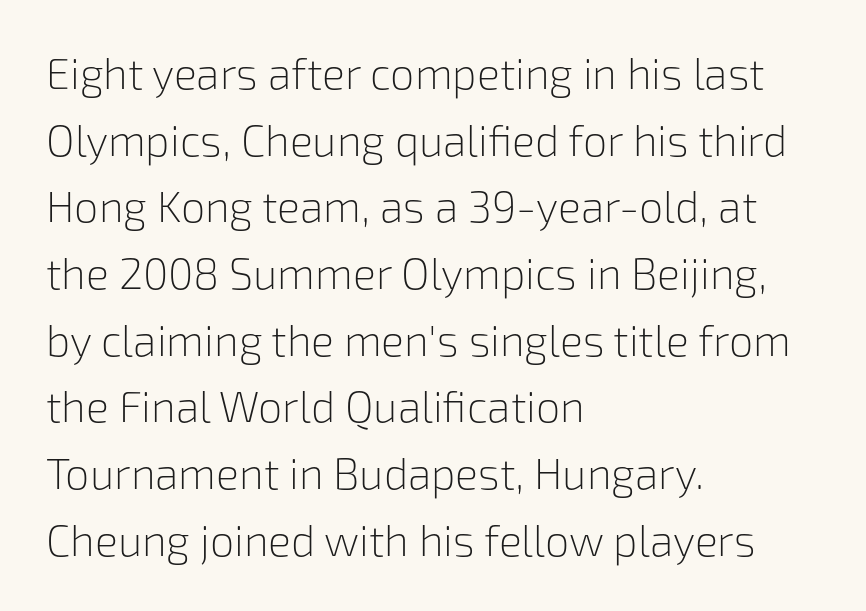
Normally led — the rows are evenly, conventionally spaced. Descenders hang freely into open space. Nothing heavy about these letters — not bold at all. The text was rendered using a sans face with plain stroke endings. Does the lettering tilt? It doesn't — this is upright.
